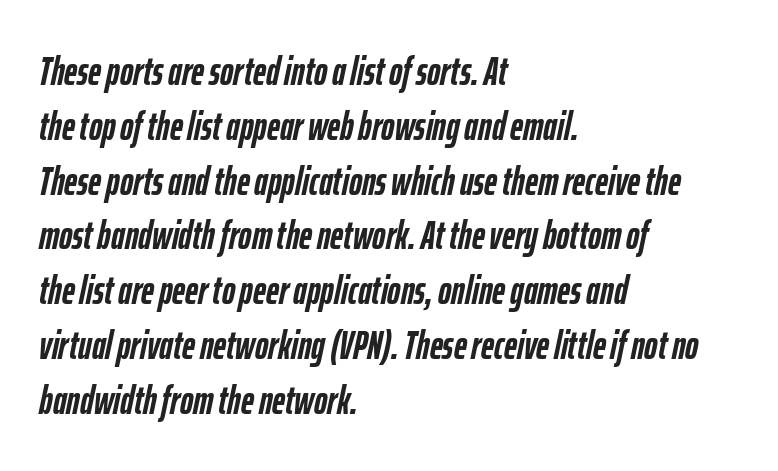
The image shows 40 px semibold, condensed type, italic (leaning right); set left-aligned, normal line spacing (1.37x), normal letter spacing, not underlined; low stroke contrast and a medium x-height.
